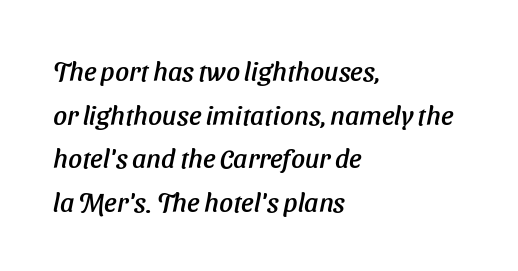
{"italic": "yes", "lean": "right", "slant_degrees": 11, "underline": "no", "align": "left", "line_spacing": "normal", "line_spacing_ratio": 1.62, "letter_spacing": "normal", "letter_spacing_em": 0.0, "glyph_px": 27}
